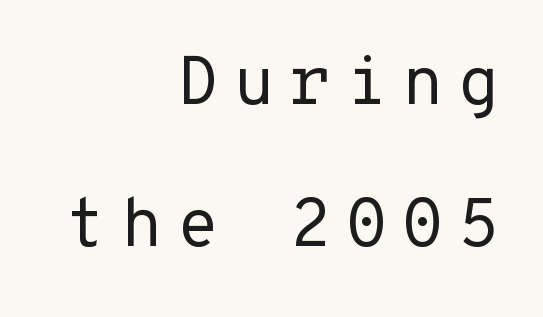
Q: Is the text bold? A: No.
Q: Is the text italic (slanted)? A: No, it is upright.
Q: Is the typeface a serif or a sans-serif typeface? A: Sans-serif.
Q: Is the text underlined? A: No.
Q: How is the paragraph aligned? A: Right-aligned.
Q: Is the spacing between letters normal or unusually wide? A: Unusually wide.
Q: Is the spacing between lines tight, normal or loose? A: Loose.
Q: Width (condensed, normal, or wide)? A: Normal.
Q: Stroke contrast? A: Low.
Q: x-height? A: Medium.
Q: Monospaced? A: Yes.
